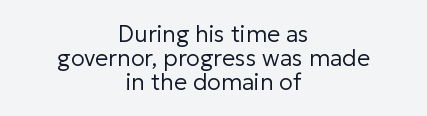
The gaps between neighbouring characters are ordinary and unremarkable. This rendering uses center alignment, leaving both contours irregular but symmetric. Each new line begins almost immediately beneath the previous one. Upright lettering throughout. Underline: absent. The passage shown is not bold in any degree.
